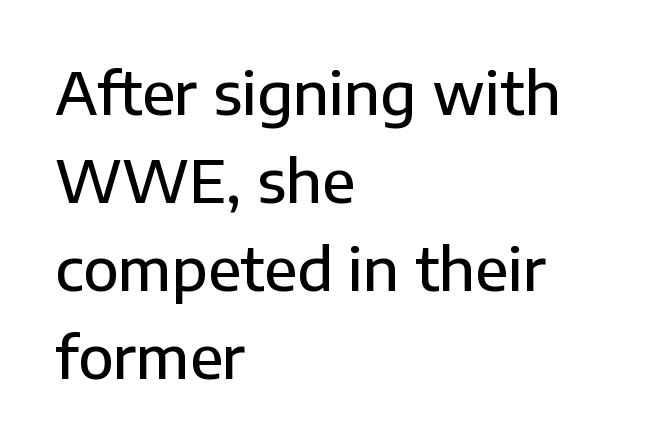
Q: Is the text bold? A: Semi-bold.
Q: Is the text italic (slanted)? A: No, it is upright.
Q: Is the typeface a serif or a sans-serif typeface? A: Sans-serif.
Q: Is the text underlined? A: No.
Q: How is the paragraph aligned? A: Left-aligned.
Q: Is the spacing between letters normal or unusually wide? A: Normal.
Q: Is the spacing between lines tight, normal or loose? A: Normal.
Q: Width (condensed, normal, or wide)? A: Normal.
Q: Stroke contrast? A: Low.
Q: x-height? A: Medium.
Q: Monospaced? A: No.
